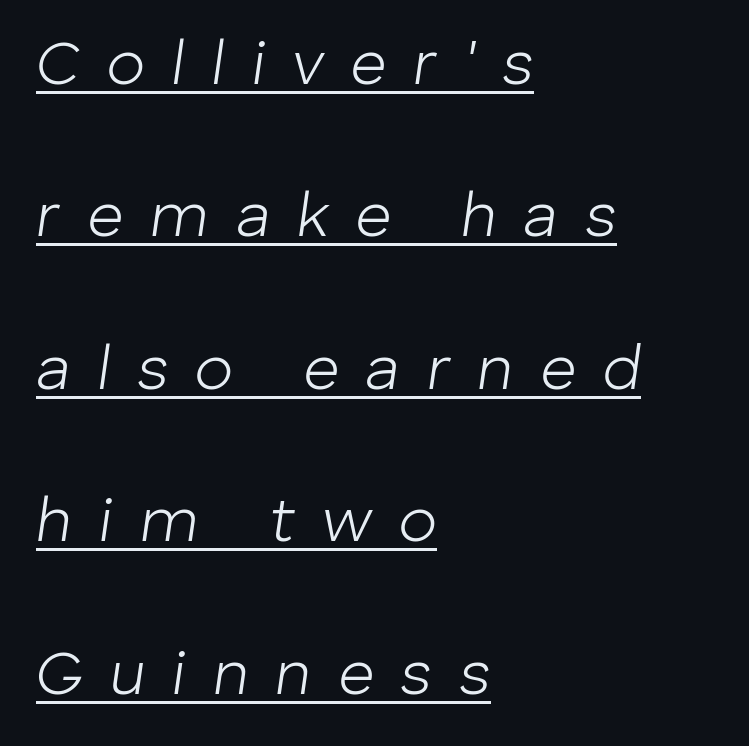
The image shows 63 px light type, italic (leaning right); set left-aligned, loose line spacing (2.42x), unusually wide letter spacing (+0.42 em), underlined; low stroke contrast and a medium x-height.
